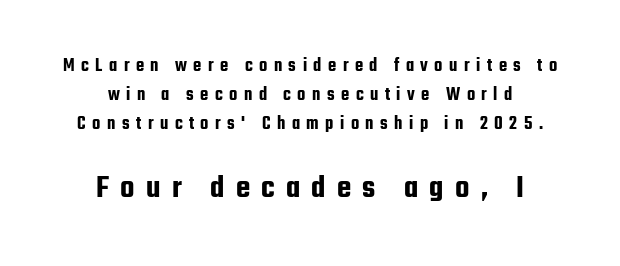
One-word summary of the alignment: center. The face used here is proportionally spaced, like ordinary book or web type. This is the regular roman posture of the typeface. Is the lower block the larger one? Yes — the lower block carries the bigger type.
